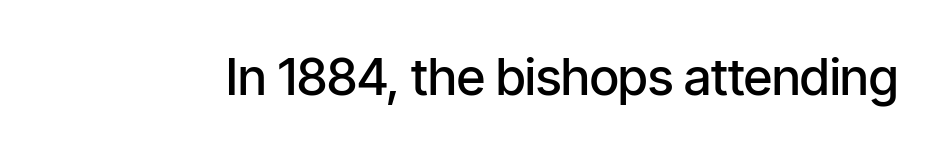
The passage shown is typed in a proportional face where columns would drift. This rendering employs a face without finishing strokes, i.e., a sans-serif. The specimen omits any rule beneath the text block's lines. A fair bit of extra ink — the face is semibold, not bold. No italicization has been applied; the sample stays upright. Students, note that the glyphs here touch the page at normal intervals.
